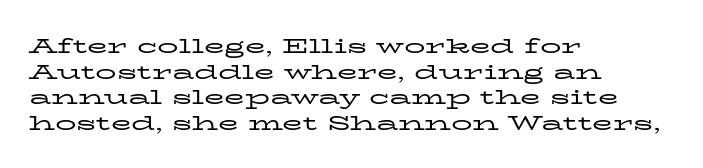
The image shows 21 px text type, upright; set left-aligned, line spacing 1.22x, normal letter spacing, not underlined.
